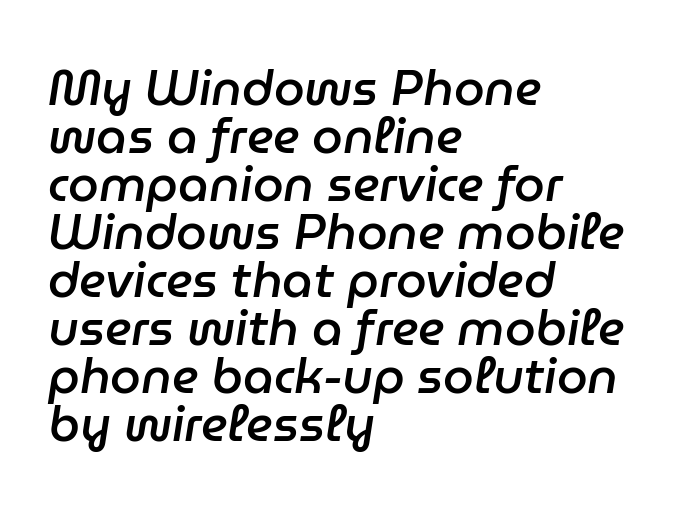
Yep, that's italic — everything's leaning. Looks like regular typesetting: each glyph gets only the width it needs. Between one letter and the next there's only the usual sliver of space. Anything drawn beneath the words? Only blank space. Stroke thickness is moderately raised; the sample reads as semibold.
